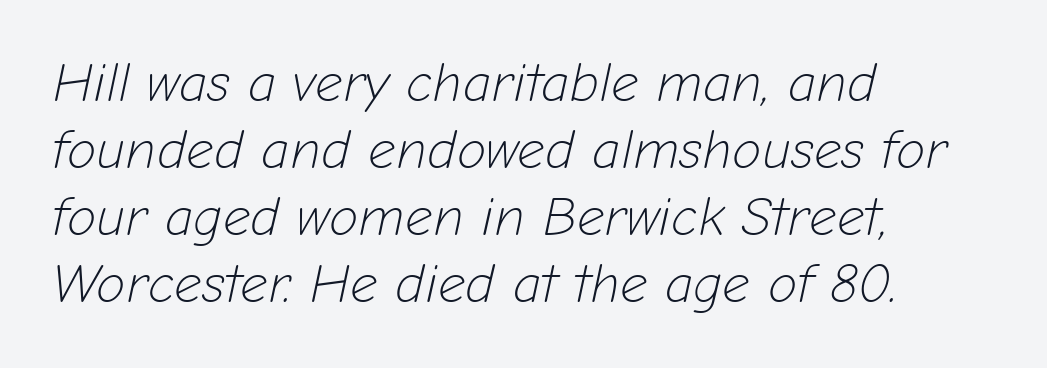
The image shows 54 px light type, italic (leaning right); set left-aligned, line spacing 1.24x, normal letter spacing, not underlined; low stroke contrast and a medium x-height.
